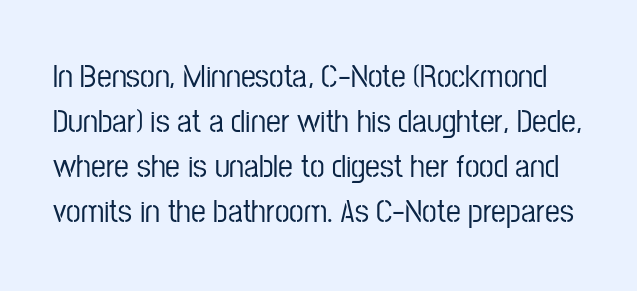
{"serif": "no", "italic": "no", "width": "condensed", "stroke_contrast": "low", "x_height": "medium", "monospaced": "no", "underline": "no", "line_spacing": "normal", "line_spacing_ratio": 1.36, "letter_spacing": "normal", "letter_spacing_em": 0.0, "glyph_px": 33}
